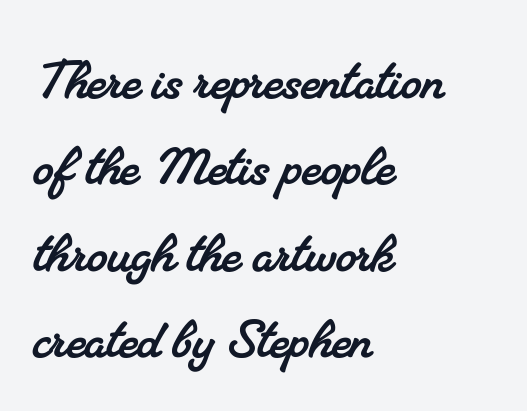
Q: Is the typeface a serif or a sans-serif typeface? A: Serif.
Q: Is the text underlined? A: No.
Q: How is the paragraph aligned? A: Left-aligned.
Q: Is the spacing between letters normal or unusually wide? A: Normal.
Q: Is the spacing between lines tight, normal or loose? A: Normal.
Q: Width (condensed, normal, or wide)? A: Normal.
Q: Stroke contrast? A: Medium.
Q: x-height? A: Small.
Q: Monospaced? A: No.
